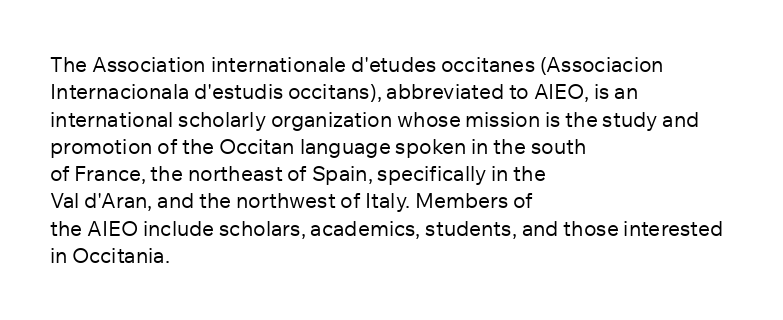
Reading down the block, your eye returns to a fixed left position each line. The weight tops out at a normal text grade. Interline gaps are of average width in this sample. The letters sit at their default tracking, neither squeezed nor spread.
